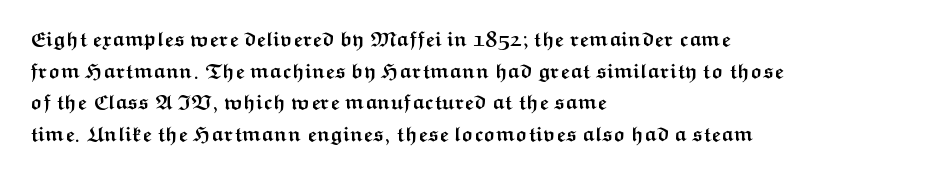
This is roman type, the default non-slanted kind. Observe the ordinary spacing: letters are neighbours, not strangers. The space between consecutive lines is moderate. Leftover space on each line is placed entirely after the last word. The string is rendered with underlining switched off. What weight is shown? A full bold with thick strokes.
